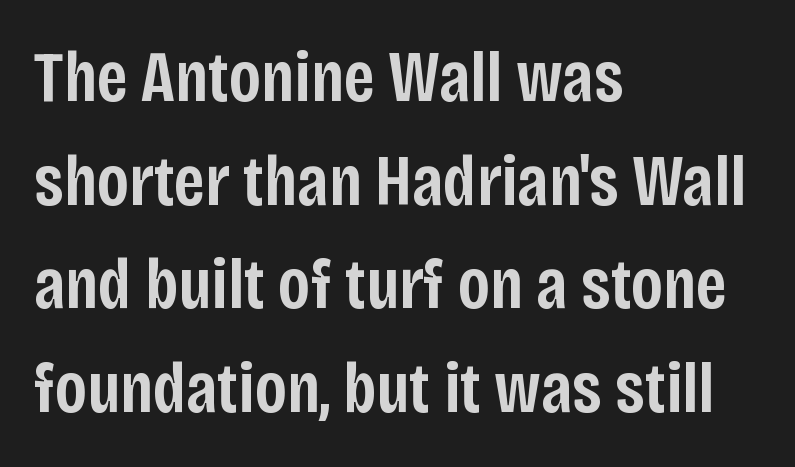
The image shows 72 px semibold, condensed sans-serif type, upright; set left-aligned, normal line spacing (1.44x), normal letter spacing, not underlined; low stroke contrast and a large x-height.
